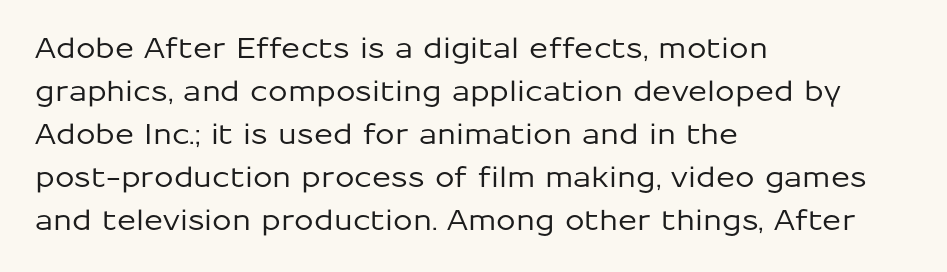
{"serif": "no", "italic": "no", "width": "normal", "stroke_contrast": "low", "x_height": "medium", "monospaced": "no", "underline": "no", "align": "left", "line_spacing": "normal", "line_spacing_ratio": 1.54, "letter_spacing": "normal", "letter_spacing_em": 0.0, "glyph_px": 28}
